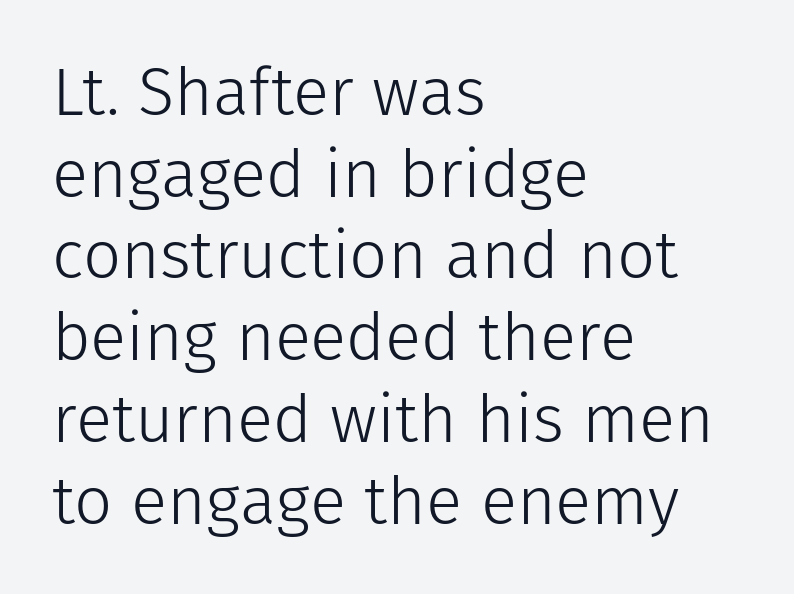
Letter spacing: default. Type without underlining. Every row of glyphs begins at an identical x-position on the left. Think of a printed novel: that variable character pitch is what you see here. Is this a sans? Yes — the strokes have no serifs. Weight: regular or lighter.
